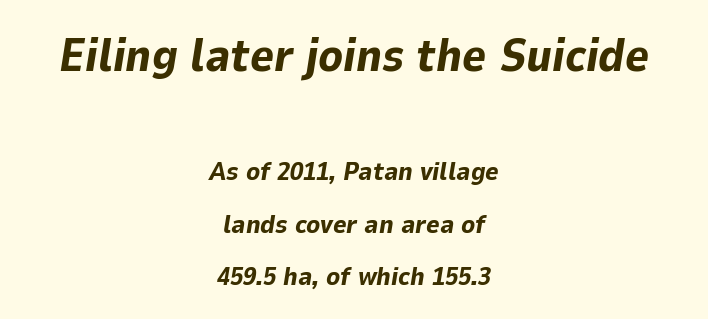
Q: Is the text bold? A: Yes.
Q: Is the text italic (slanted)? A: Yes, it leans right by about 9 degrees.
Q: Is the text underlined? A: No.
Q: How is the paragraph aligned? A: Centered.
Q: Is the spacing between letters normal or unusually wide? A: Normal.
Q: Is the spacing between lines tight, normal or loose? A: Loose.
Q: Which block of text is set in a larger size, the first (top) or the second (bottom)? A: The first (top) one.
Q: Width (condensed, normal, or wide)? A: Normal.
Q: Stroke contrast? A: Low.
Q: x-height? A: Medium.
Q: Monospaced? A: No.
